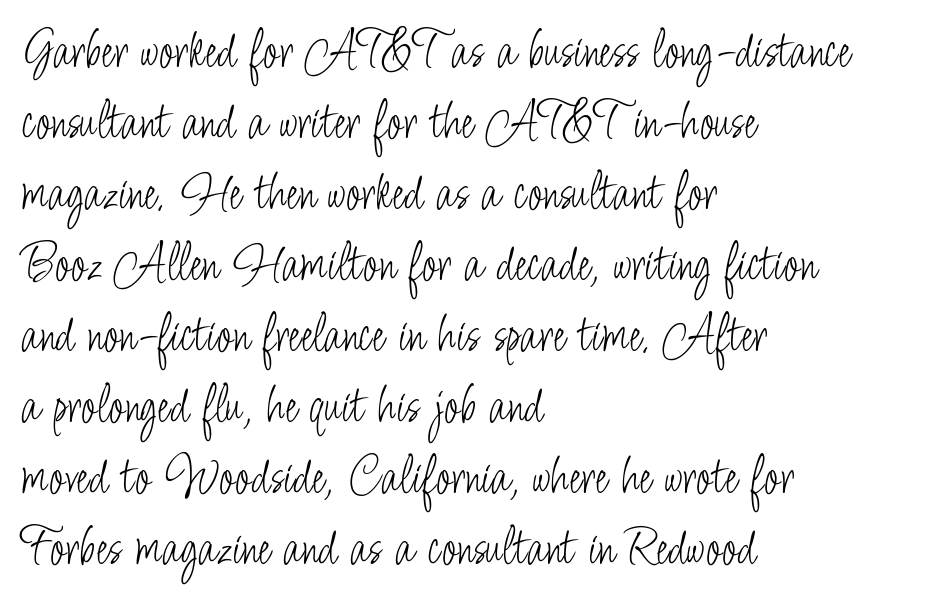
The image shows 55 px light, condensed sans-serif type; set left-aligned, normal line spacing (1.29x), normal letter spacing, not underlined; low stroke contrast and a small x-height.
